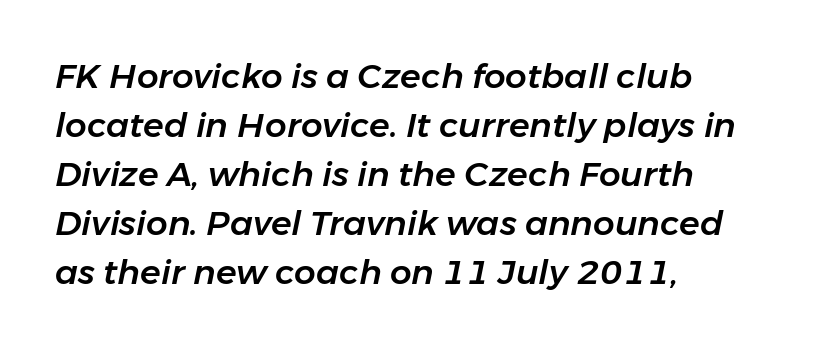
Q: Is the text italic (slanted)? A: Yes, it leans right by about 11 degrees.
Q: Is the text underlined? A: No.
Q: How is the paragraph aligned? A: Left-aligned.
Q: Is the spacing between letters normal or unusually wide? A: Normal.
Q: Is the spacing between lines tight, normal or loose? A: Normal.
Q: Width (condensed, normal, or wide)? A: Normal.
Q: Stroke contrast? A: Low.
Q: x-height? A: Medium.
Q: Monospaced? A: No.
